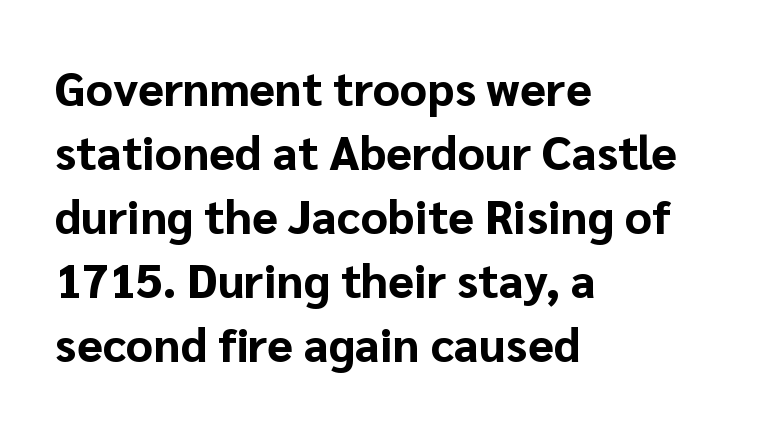
This sample keeps an unexceptional amount of space between lines. This is heavy type, rendered in bold. In terms of letterform style, serifs are entirely absent. The face used here is rendered with its standard letterfit.
